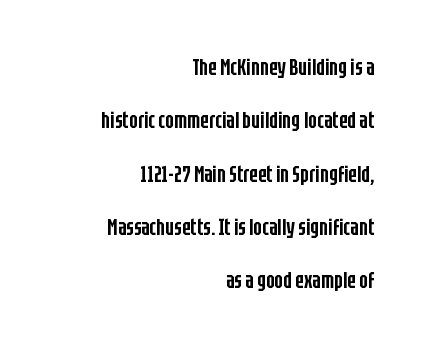
The image shows 23 px text type, upright; set right-aligned, loose line spacing (2.32x), normal letter spacing, not underlined.
